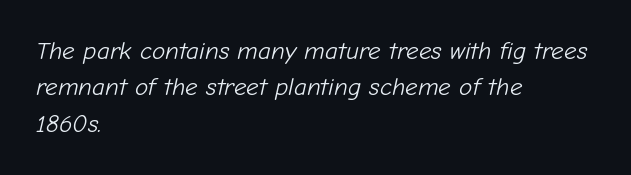
{"italic": "yes", "lean": "right", "slant_degrees": 12, "bold": "no", "underline": "no", "align": "left", "line_spacing": "normal", "line_spacing_ratio": 1.46, "letter_spacing": "normal", "letter_spacing_em": 0.0, "glyph_px": 25}
